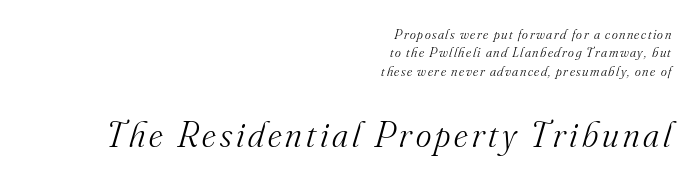
This rendering uses right alignment, leaving the left contour irregular. Clear beneath every line of the passage. Is there much room between lines? A standard amount, neither cramped nor airy. You could not count columns in this text — the font is proportionally spaced. Does the bottom block carry the larger type? Yes, it does. Weight: not bold — regular or lighter.
